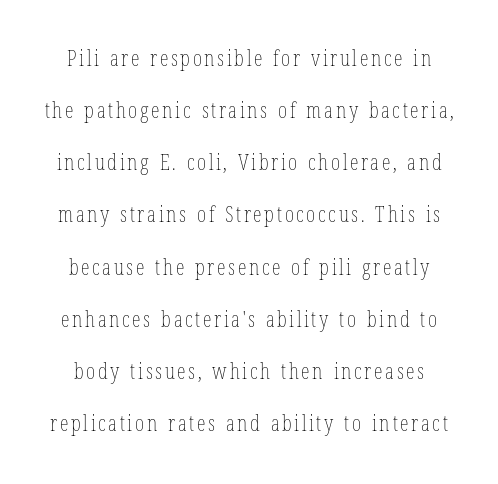
{"italic": "no", "bold": "no", "underline": "no", "line_spacing": "loose", "line_spacing_ratio": 2.37, "glyph_px": 22}
